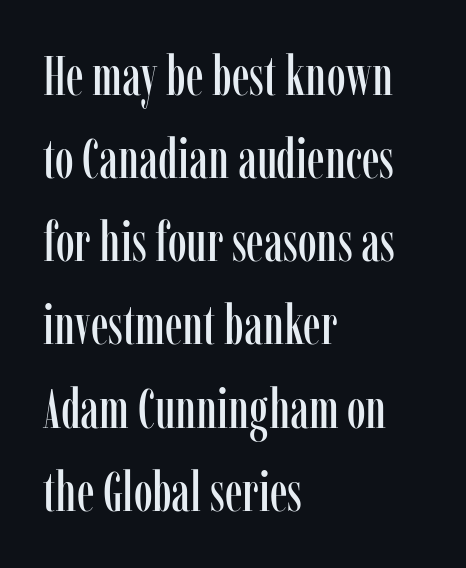
Clear beneath every line of the passage. Leftover space on each line is placed entirely after the last word. The leading is moderate, giving the passage an even texture. Does the type have serifs? Yes, each stem ends in a small foot. You could not count columns in this text — the font is proportionally spaced. Notice how the stems are strictly vertical — no italics here.
